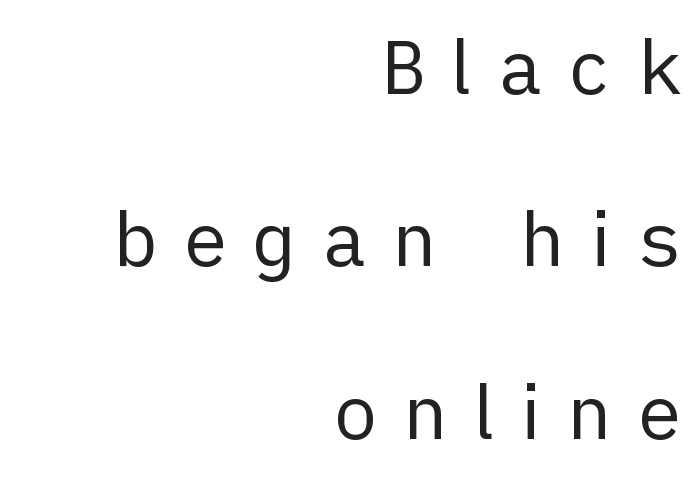
The typography opts for an upright posture over an oblique one. Honestly, the letter spacing is so wide it's the main thing you notice. The zone under the glyphs is completely vacant. A quiet, ordinary-to-light weight characterises the typeface.
